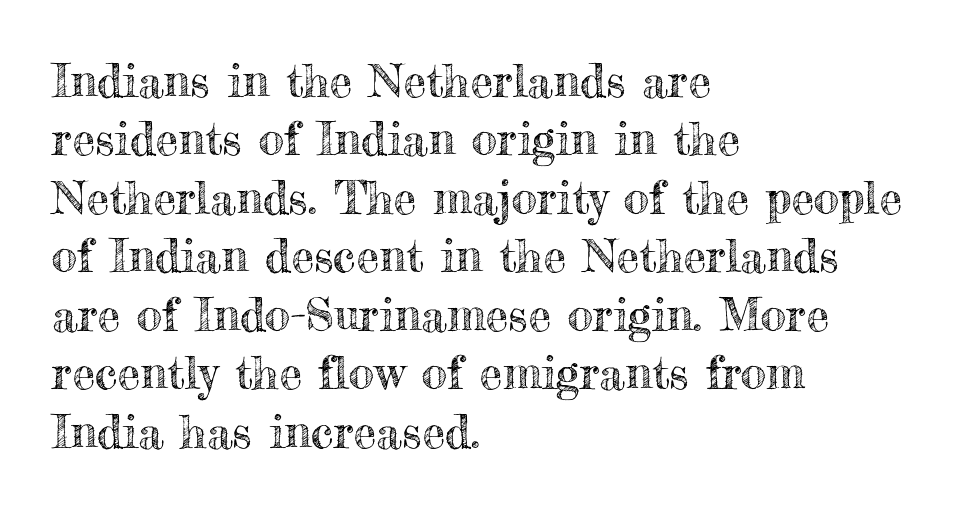
The gaps between neighbouring characters are ordinary and unremarkable. No italicization has been applied; the sample stays upright. Leftover space on each line is placed entirely after the last word. Vertical spacing — default. Check under the words: just untouched page.
